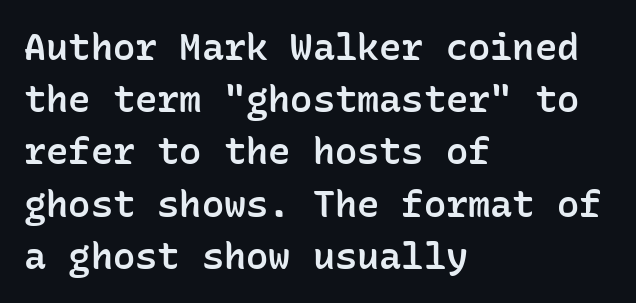
Spacing verdict: monospaced, one width for all characters. The rendering anchors every line to the left-hand side. A bare baseline throughout the passage. This is moderately heavy type, rendered in semibold. Vertically, the passage feels balanced, rows spaced as you'd expect. The tracking reads as untouched default to a designer's eye.
